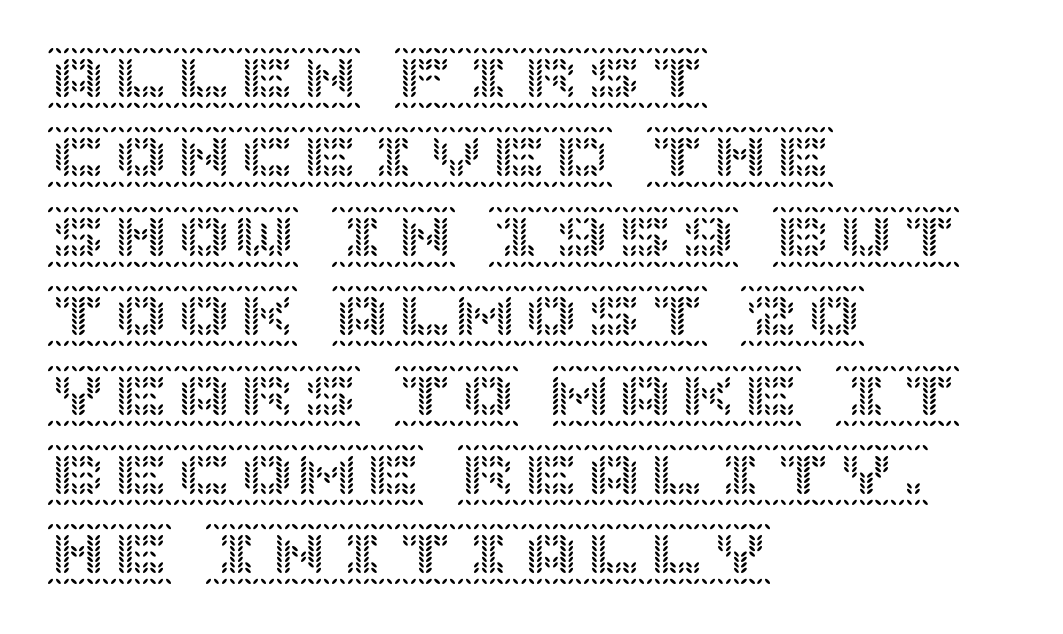
This block has exactly the height ordinary leading produces. Every row of glyphs begins at an identical x-position on the left. When letters stand straight like this, we call the style roman or upright. The string is rendered with underlining switched off. Here the glyphs are tracked normally, forming tight word shapes.
